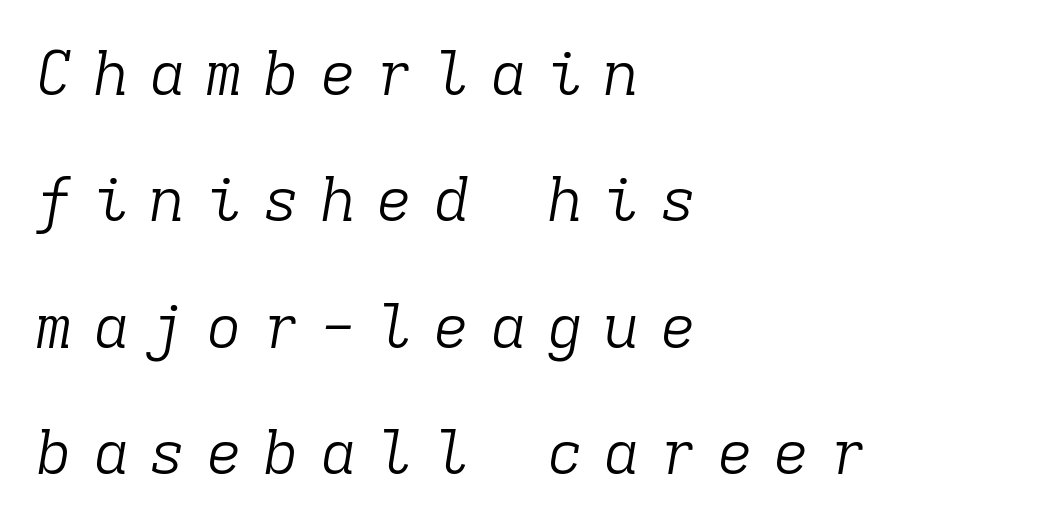
The image shows 61 px light serif type, italic (leaning right), monospaced; set left-aligned, loose line spacing (2.07x), unusually wide letter spacing (+0.33 em), not underlined; low stroke contrast and a medium x-height.
